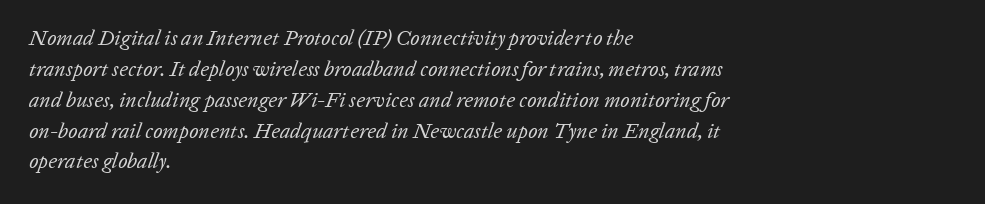
Q: Is the text bold? A: No.
Q: Is the text italic (slanted)? A: Yes, it leans right by about 20 degrees.
Q: Is the text underlined? A: No.
Q: How is the paragraph aligned? A: Left-aligned.
Q: Is the spacing between letters normal or unusually wide? A: Normal.
Q: Is the spacing between lines tight, normal or loose? A: Normal.
